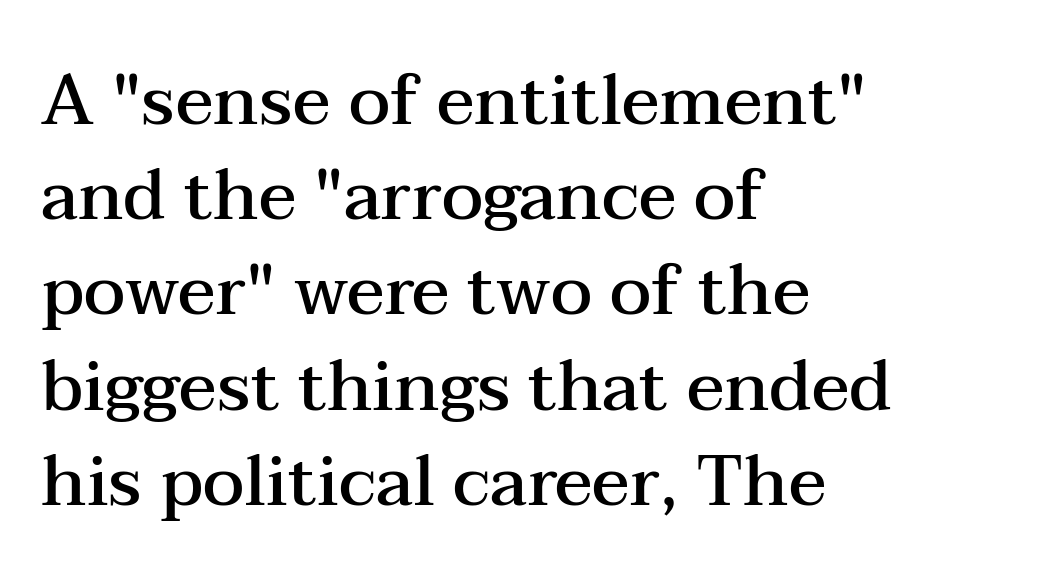
The image shows 70 px semibold, wide serif type, upright; set left-aligned, normal line spacing (1.36x), normal letter spacing, not underlined; medium stroke contrast and a medium x-height.
